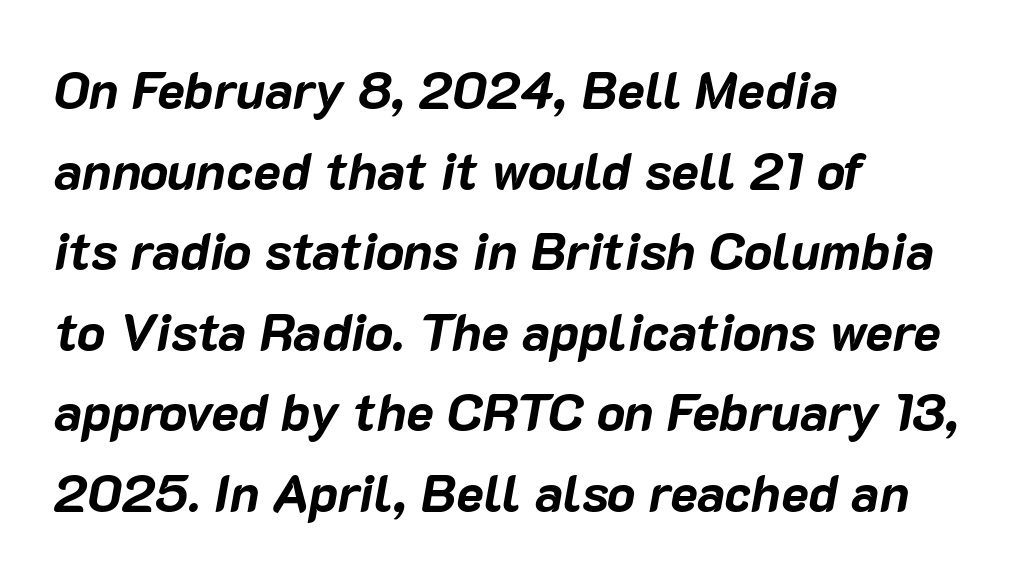
Q: Is the text bold? A: Yes.
Q: Is the text italic (slanted)? A: Yes, it leans right by about 10 degrees.
Q: Is the text underlined? A: No.
Q: How is the paragraph aligned? A: Left-aligned.
Q: Is the spacing between letters normal or unusually wide? A: Normal.
Q: Is the spacing between lines tight, normal or loose? A: Normal.
Q: Width (condensed, normal, or wide)? A: Normal.
Q: Stroke contrast? A: Low.
Q: x-height? A: Medium.
Q: Monospaced? A: No.
